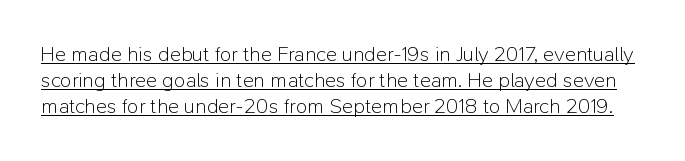
Look at the tracking — it's just the regular setting, nothing added. Each line of the rendering has a horizontal stroke beneath the glyphs. No letter is thick-stroked: the sample isn't bold. Does the lettering tilt? It doesn't — this is upright.
